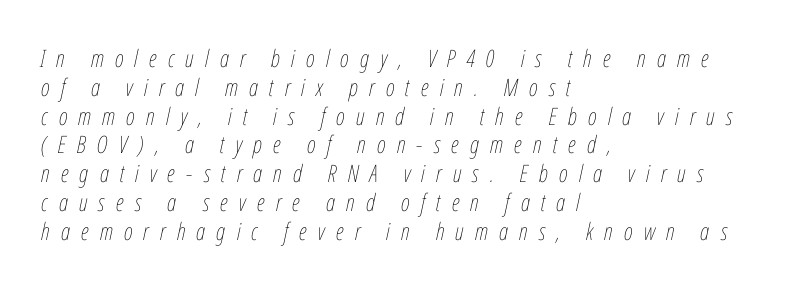
The image shows 24 px text type, italic (leaning right); set left-aligned, line spacing 1.2x, unusually wide letter spacing (+0.46 em), not underlined.
